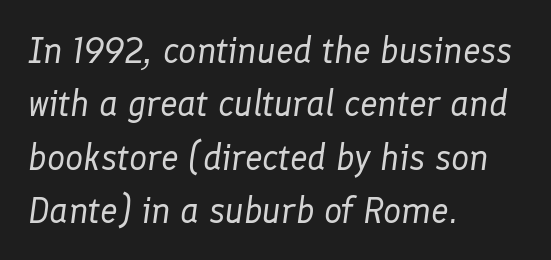
Q: Is the text bold? A: No.
Q: Is the text italic (slanted)? A: Yes, it leans right by about 8 degrees.
Q: Is the text underlined? A: No.
Q: How is the paragraph aligned? A: Left-aligned.
Q: Is the spacing between letters normal or unusually wide? A: Normal.
Q: Is the spacing between lines tight, normal or loose? A: Normal.
Q: Width (condensed, normal, or wide)? A: Normal.
Q: Stroke contrast? A: Low.
Q: x-height? A: Medium.
Q: Monospaced? A: No.
